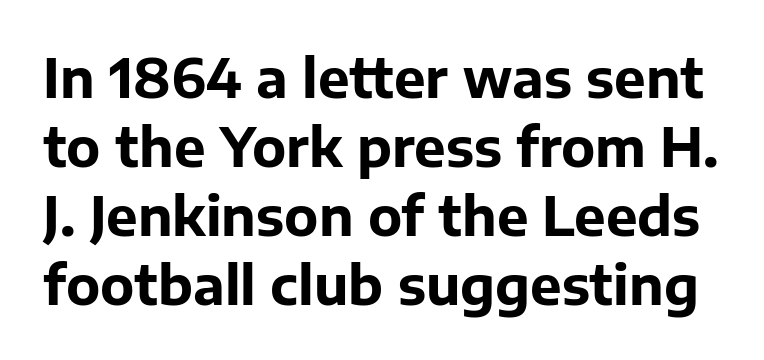
The image shows 53 px bold sans-serif type, upright; set normal line spacing (1.3x), normal letter spacing, not underlined; low stroke contrast and a medium x-height.
